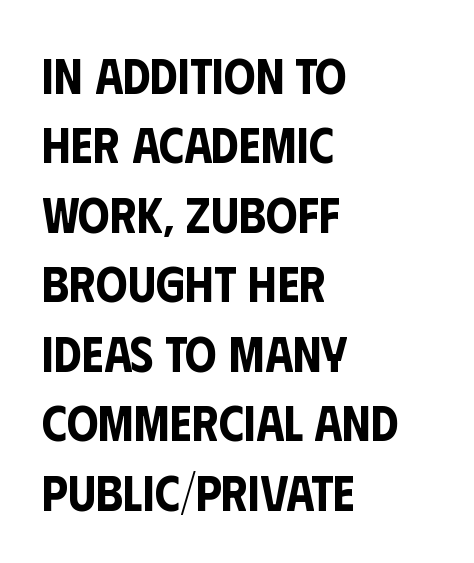
Q: Is the text italic (slanted)? A: No, it is upright.
Q: Is the typeface a serif or a sans-serif typeface? A: Sans-serif.
Q: Is the text underlined? A: No.
Q: How is the paragraph aligned? A: Left-aligned.
Q: Is the spacing between letters normal or unusually wide? A: Normal.
Q: Is the spacing between lines tight, normal or loose? A: Normal.
Q: Width (condensed, normal, or wide)? A: Condensed.
Q: Stroke contrast? A: Low.
Q: x-height? A: Large.
Q: Monospaced? A: No.
